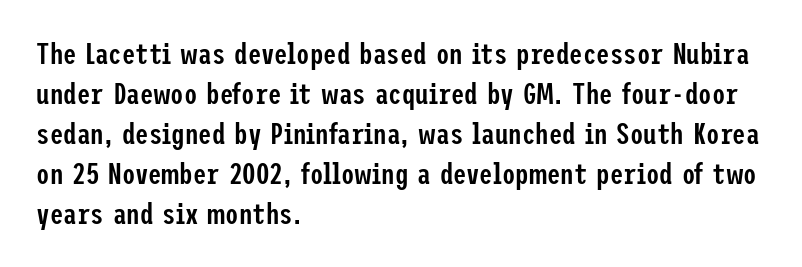
{"serif": "no", "italic": "no", "bold": "semi", "weight": "semibold", "width": "condensed", "stroke_contrast": "low", "x_height": "medium", "underline": "no", "align": "left", "line_spacing": "normal", "line_spacing_ratio": 1.33, "letter_spacing": "normal", "letter_spacing_em": 0.0, "glyph_px": 30}
